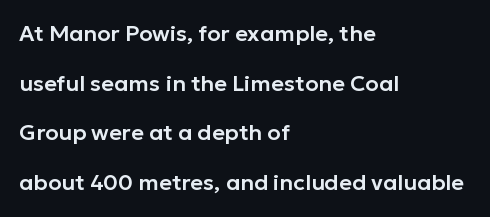
Q: Is the text italic (slanted)? A: No, it is upright.
Q: Is the text underlined? A: No.
Q: How is the paragraph aligned? A: Left-aligned.
Q: Is the spacing between letters normal or unusually wide? A: Normal.
Q: Is the spacing between lines tight, normal or loose? A: Loose.
